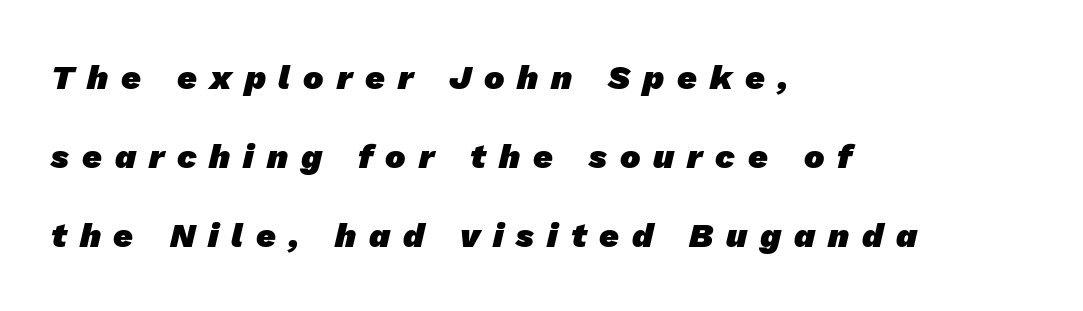
Q: Is the text bold? A: Yes.
Q: Is the typeface a serif or a sans-serif typeface? A: Sans-serif.
Q: Is the text underlined? A: No.
Q: How is the paragraph aligned? A: Left-aligned.
Q: Is the spacing between letters normal or unusually wide? A: Unusually wide.
Q: Is the spacing between lines tight, normal or loose? A: Loose.
Q: Width (condensed, normal, or wide)? A: Normal.
Q: Stroke contrast? A: Low.
Q: x-height? A: Medium.
Q: Monospaced? A: No.
